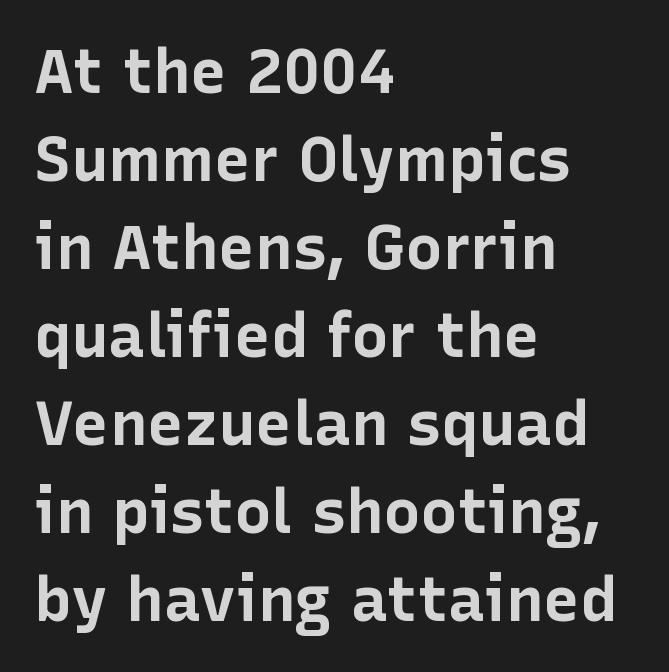
The image shows 62 px bold sans-serif type, upright; set left-aligned, normal line spacing (1.42x), normal letter spacing, not underlined; low stroke contrast and a medium x-height.
